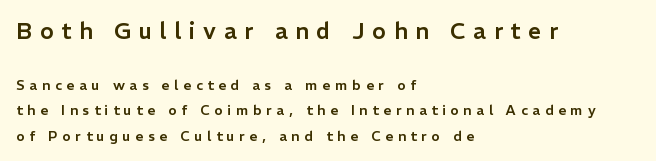
The image shows 23 px text type, upright; set left-aligned, line spacing 1.81x, unusually wide letter spacing (+0.33 em), not underlined; the first (top) block is 1.64x larger.
